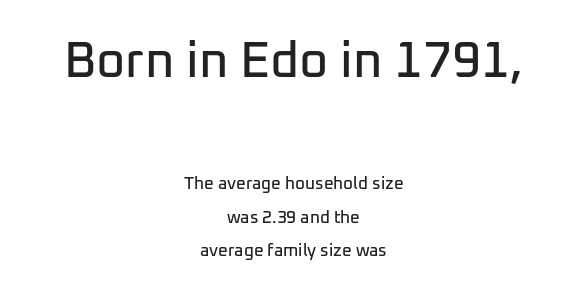
The image shows 50 px sans-serif type, upright; set centered, loose line spacing (1.97x), normal letter spacing, not underlined; the first (top) block is 2.94x larger; low stroke contrast and a medium x-height.
